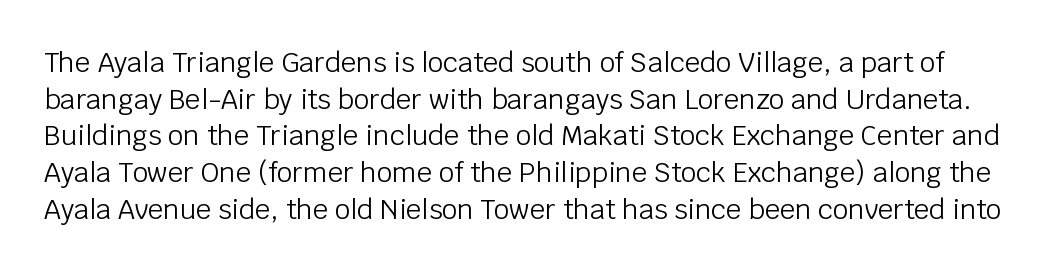
Any mark beneath the type? The region is blank. Each stroke keeps to a modest, everyday thickness or less. Regular leading. The lettering holds an erect, upright posture throughout. This sample uses plain, unmodified letter spacing.
